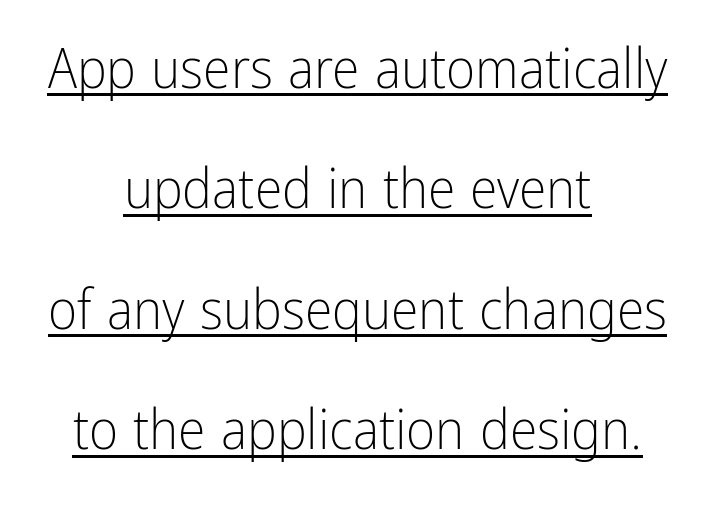
Q: Is the text bold? A: No.
Q: Is the text italic (slanted)? A: No, it is upright.
Q: Is the typeface a serif or a sans-serif typeface? A: Sans-serif.
Q: Is the text underlined? A: Yes.
Q: How is the paragraph aligned? A: Centered.
Q: Is the spacing between letters normal or unusually wide? A: Normal.
Q: Is the spacing between lines tight, normal or loose? A: Loose.
Q: Width (condensed, normal, or wide)? A: Condensed.
Q: Stroke contrast? A: Low.
Q: x-height? A: Medium.
Q: Monospaced? A: No.
